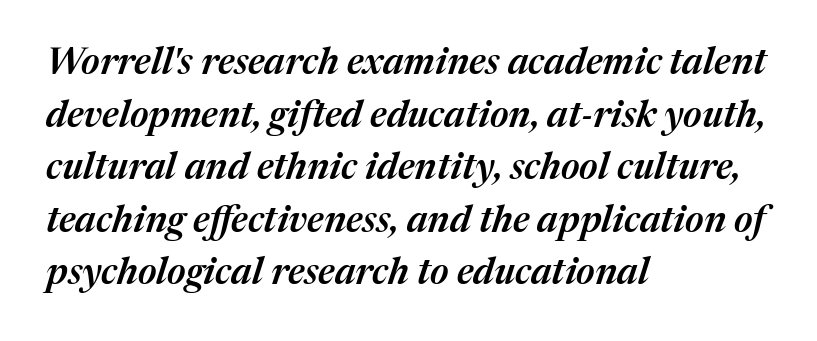
The image shows 37 px semibold type, italic (leaning right); set left-aligned, normal line spacing (1.42x), normal letter spacing, not underlined; medium stroke contrast and a medium x-height.
